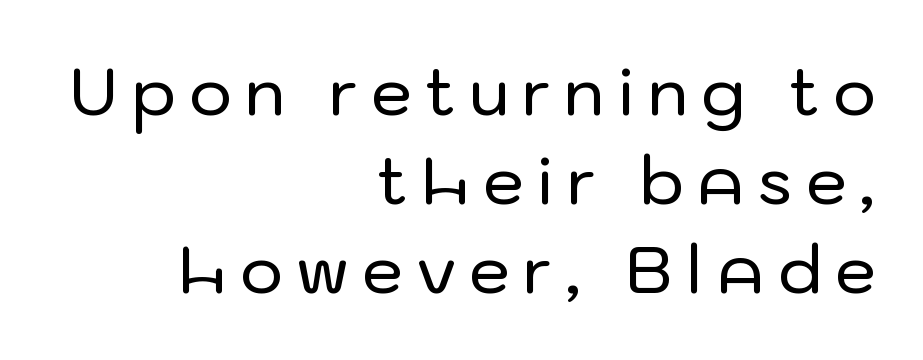
The image shows 65 px sans-serif type, upright; set right-aligned, normal line spacing (1.37x), unusually wide letter spacing (+0.21 em), not underlined; low stroke contrast and a medium x-height.
